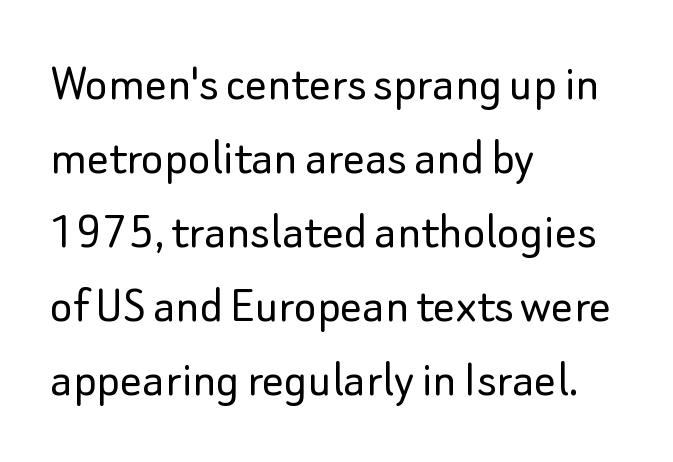
{"serif": "no", "italic": "no", "bold": "no", "weight": "light", "width": "normal", "stroke_contrast": "low", "x_height": "small", "monospaced": "no", "underline": "no", "align": "left", "line_spacing": "normal", "line_spacing_ratio": 1.37, "letter_spacing": "normal", "letter_spacing_em": 0.0, "glyph_px": 54}
